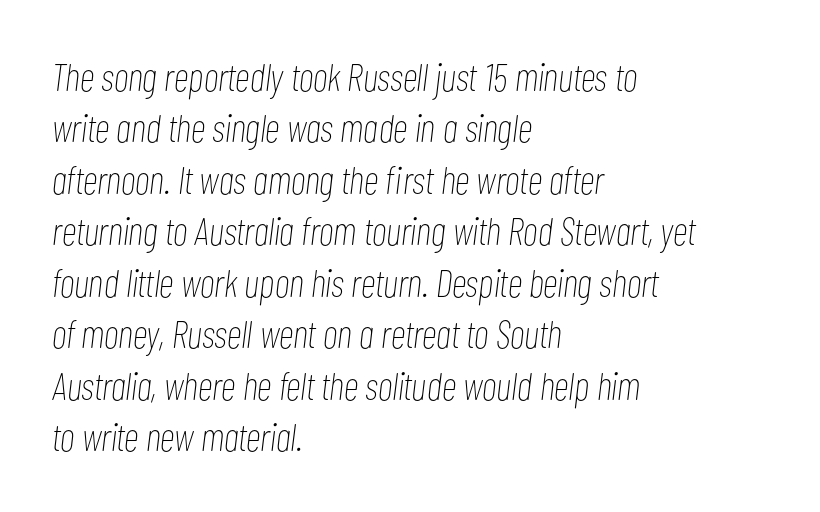
Q: Is the text bold? A: No.
Q: Is the text italic (slanted)? A: Yes, it leans right by about 7 degrees.
Q: Is the text underlined? A: No.
Q: How is the paragraph aligned? A: Left-aligned.
Q: Is the spacing between letters normal or unusually wide? A: Normal.
Q: Is the spacing between lines tight, normal or loose? A: Normal.
Q: Width (condensed, normal, or wide)? A: Condensed.
Q: Stroke contrast? A: Low.
Q: x-height? A: Medium.
Q: Monospaced? A: No.
